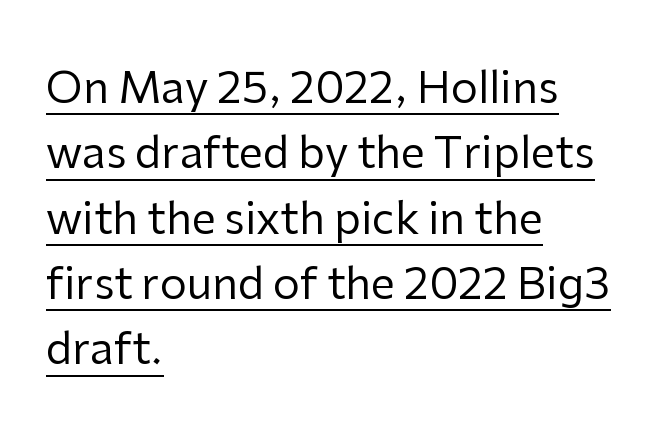
Beneath each row of characters lies a ruled line. Notice how descenders clear the ascenders below comfortably — that's standard leading. Regarding serifs, this sample does without them. Each stroke keeps to a modest, everyday thickness or less. If you drew a line through each stem, it would be perfectly vertical. A typesetter would call this proportional, since set widths differ per character.
